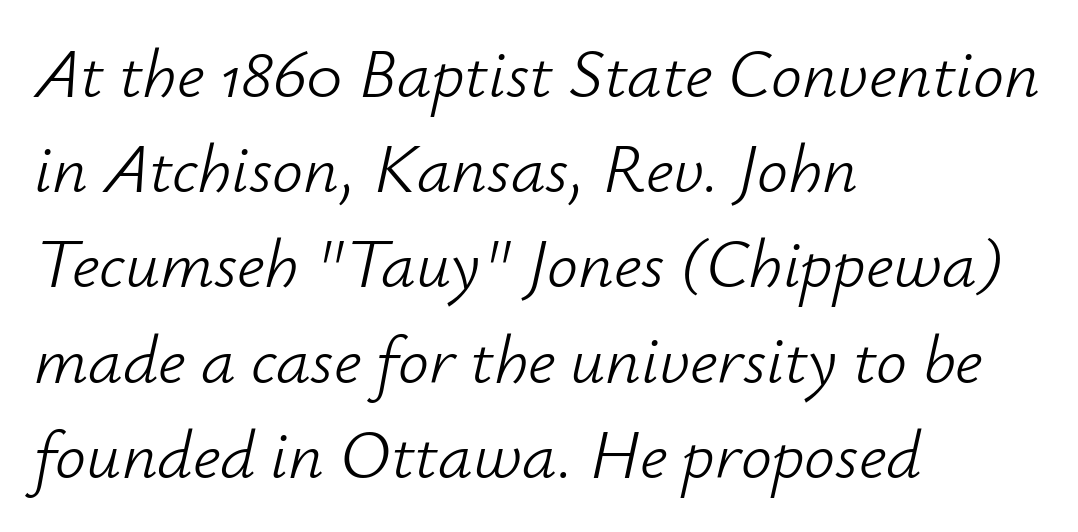
Notice how descenders clear the ascenders below comfortably — that's standard leading. The text carries the slant typical of an italic or oblique font. Think of a printed novel: that variable character pitch is what you see here. Compared with a centered layout, this one pins lines to the left instead. Caption: standard tracking, unaltered.
